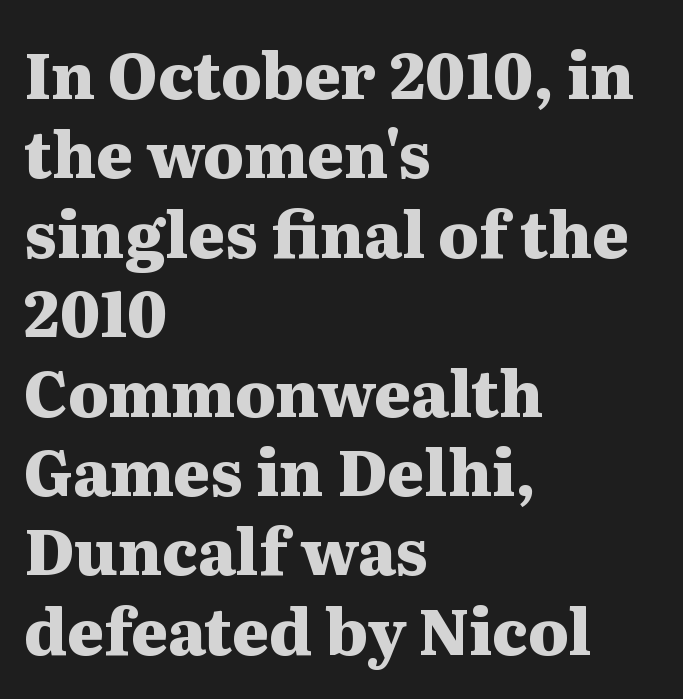
The image shows 63 px heavy, wide serif type, upright; set left-aligned, normal line spacing (1.26x), normal letter spacing, not underlined; medium stroke contrast and a medium x-height.
